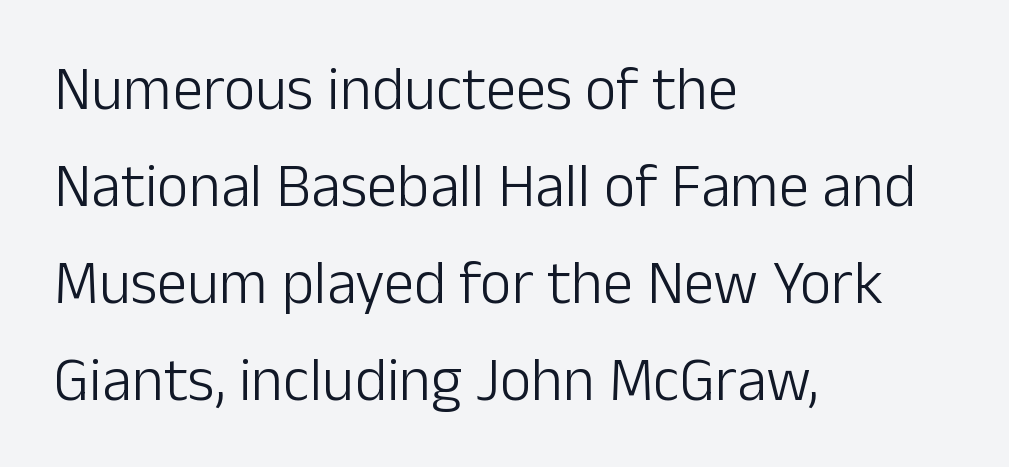
The image shows 61 px light sans-serif type, upright; set left-aligned, normal line spacing (1.59x), normal letter spacing, not underlined; low stroke contrast and a medium x-height.
